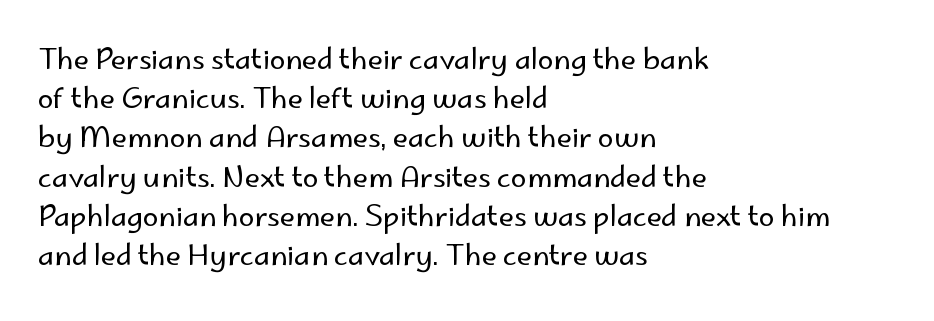
The image shows 28 px regular-weight sans-serif type, upright; set left-aligned, normal line spacing (1.4x), normal letter spacing, not underlined; low stroke contrast and a small x-height.
